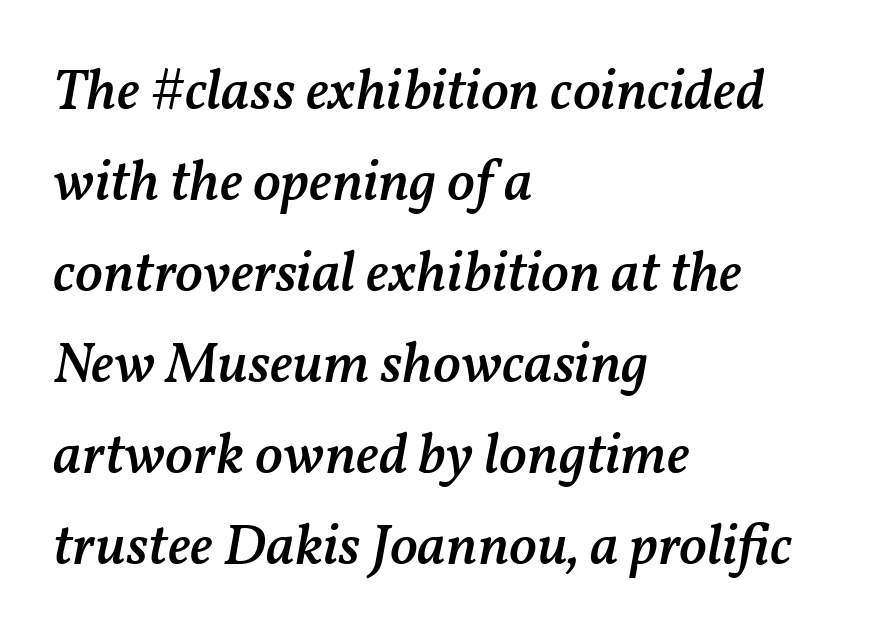
How are the letters spaced? Ordinarily, with no added tracking. These lines carry some extra weight — a demibold, not a full bold. The paragraph shown leans on its left margin. The zone under the glyphs is completely vacant. The face used here is proportionally spaced, like ordinary book or web type. Every character sits at an angle, as italics do.
